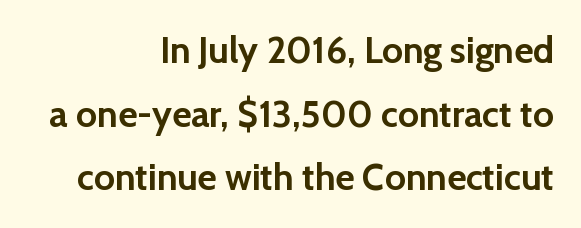
A student would call this right alignment; a typographer would say flush right, rag left. Check under the words: just untouched page. You can tell it's not italic because the verticals are truly vertical. Characters follow at the spacing the type designer built in.
